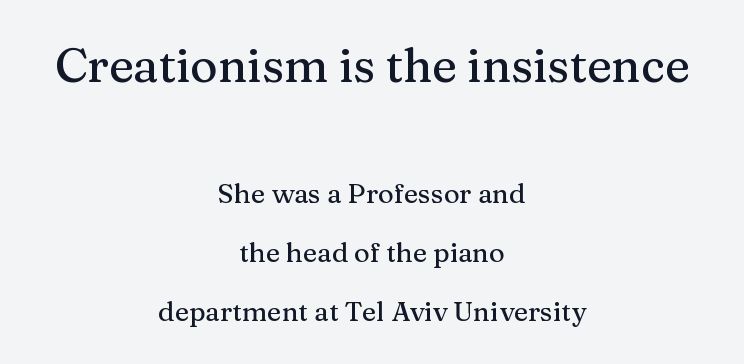
Q: Is the text italic (slanted)? A: No, it is upright.
Q: Is the typeface a serif or a sans-serif typeface? A: Serif.
Q: Is the text underlined? A: No.
Q: How is the paragraph aligned? A: Centered.
Q: Is the spacing between letters normal or unusually wide? A: Normal.
Q: Is the spacing between lines tight, normal or loose? A: Loose.
Q: Which block of text is set in a larger size, the first (top) or the second (bottom)? A: The first (top) one.
Q: Width (condensed, normal, or wide)? A: Normal.
Q: Stroke contrast? A: Medium.
Q: x-height? A: Medium.
Q: Monospaced? A: No.
